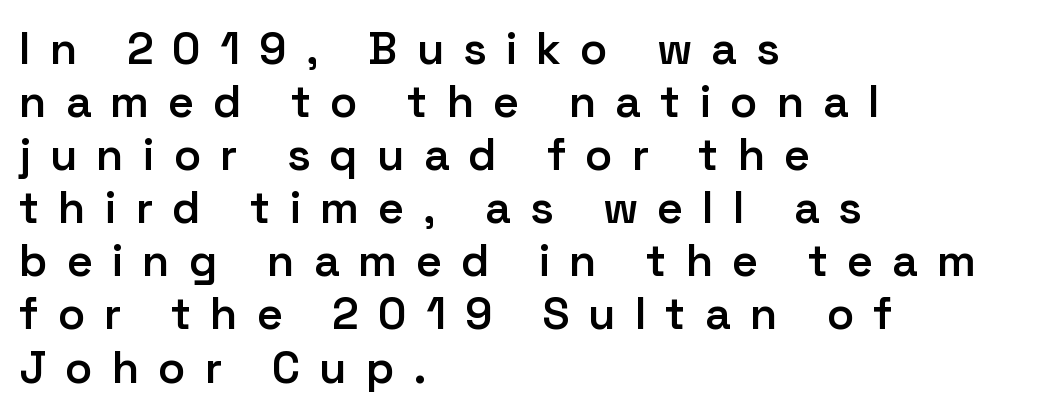
The image shows 45 px semibold sans-serif type, upright; set left-aligned, line spacing 1.18x, unusually wide letter spacing (+0.42 em), not underlined; low stroke contrast and a medium x-height.
